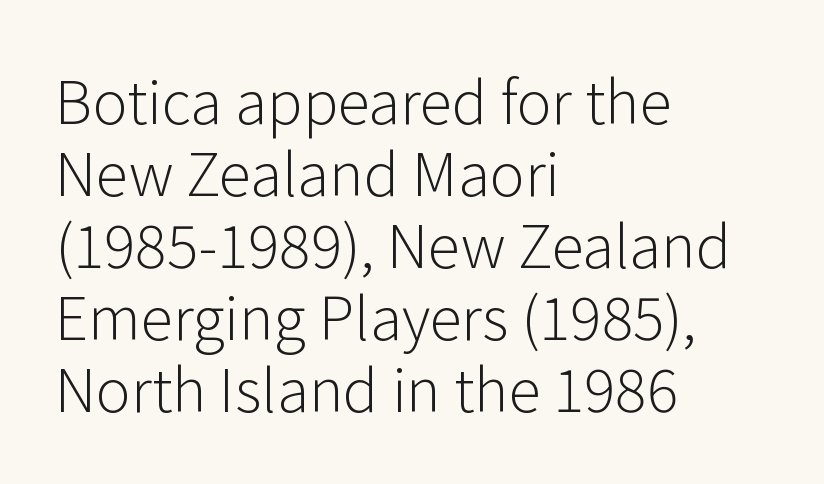
Heaviness? Minimal to ordinary, like unemphasized prose. The rendering anchors every line to the left-hand side. Is there any slant? The stems are plumb. Descenders hang freely into open space. Observe the absence of serifs on each vertical stroke in this sample. The passage shown is typed in a proportional face where columns would drift.
